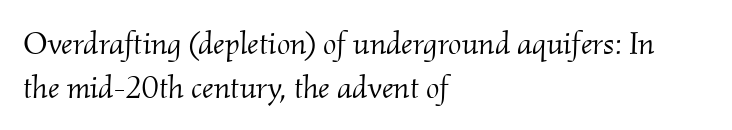
The image shows 32 px light serif type, italic (leaning right); set left-aligned, normal line spacing (1.36x), normal letter spacing, not underlined; medium stroke contrast and a small x-height.
